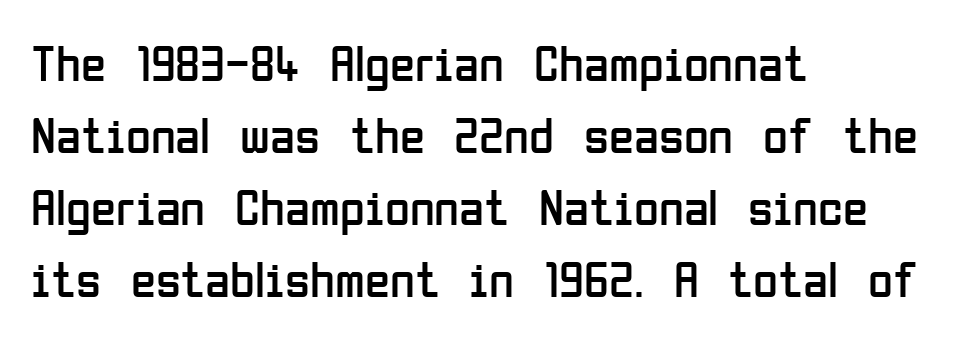
The image shows 51 px regular-weight, condensed sans-serif type, upright; set left-aligned, normal line spacing (1.41x), normal letter spacing, not underlined; low stroke contrast and a medium x-height.
